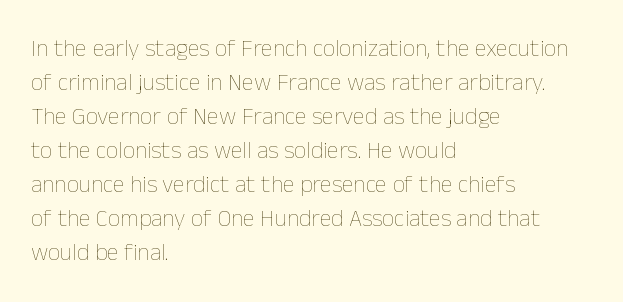
Q: Is the text bold? A: No.
Q: Is the text italic (slanted)? A: No, it is upright.
Q: Is the text underlined? A: No.
Q: How is the paragraph aligned? A: Left-aligned.
Q: Is the spacing between letters normal or unusually wide? A: Normal.
Q: Is the spacing between lines tight, normal or loose? A: Normal.
